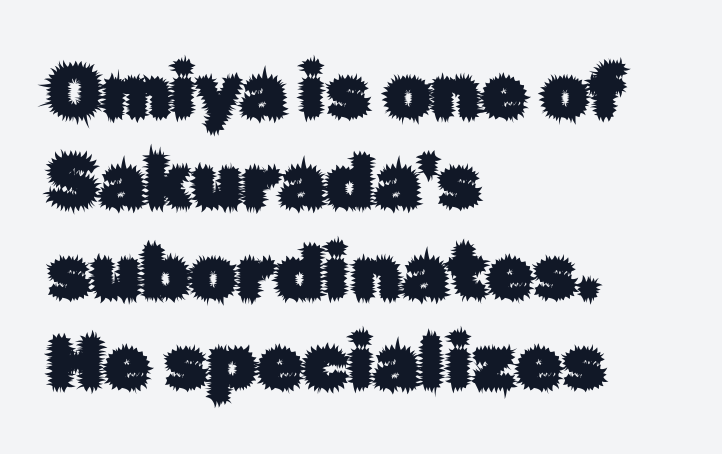
Here the glyphs are tracked normally, forming tight word shapes. Each letter's strokes conclude bluntly, with no projecting serifs. The letters advance in unequal steps, a hallmark of proportional type. Horizontally, the lines are justified to the leading edge only. The words here are not underlined. The axis of the letterforms is exactly vertical.
